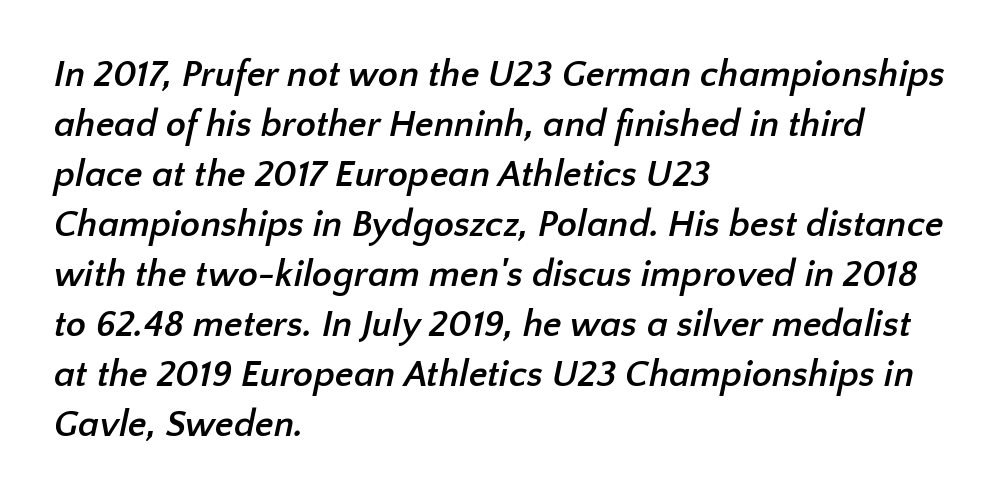
What weight is shown? A full bold with thick strokes. Horizontal bands of white between lines are of average thickness. Do the characters align in a grid? No, the font is proportional. These lines stack with their left ends in a neat column.
